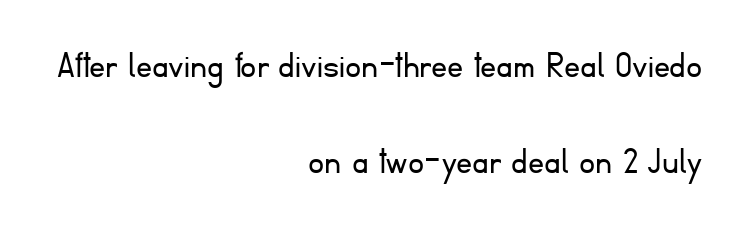
Nothing unusual about the tracking: characters are spaced as the font intends. Visually the block forms a straight wall on the right and a jagged coastline on the left. These lines stand farther apart than default settings would place them. The face used here is proportionally spaced, like ordinary book or web type.
